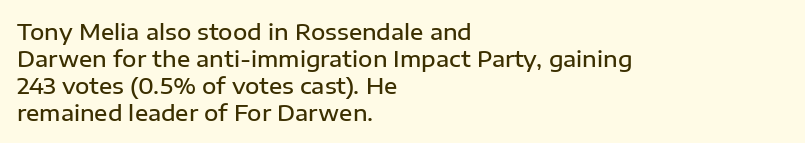
{"italic": "no", "bold": "semi", "underline": "no", "align": "left", "line_spacing_ratio": 1.22, "letter_spacing": "normal", "letter_spacing_em": 0.0, "glyph_px": 22}
